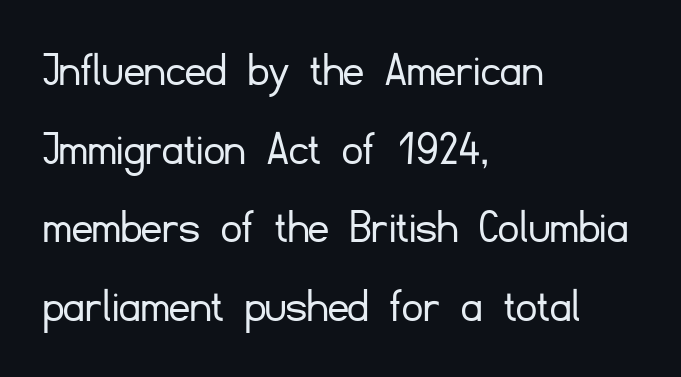
Standard letterfit; no display-style spreading of the glyphs. Has an underline been added? It has not. The designer left line spacing at the default. Typographically, this falls in the sans-serif category. The typography opts for an upright posture over an oblique one.
